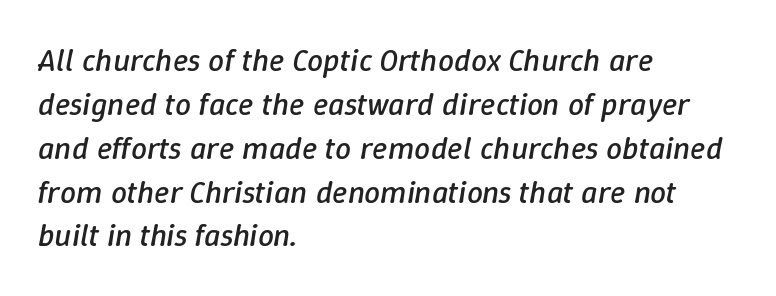
Has an underline been added? It has not. Is the letter spacing exaggerated? No — it looks like the ordinary default. Tall strokes in this sample are angled rather than plumb. Interline gaps are of average width in this sample.
